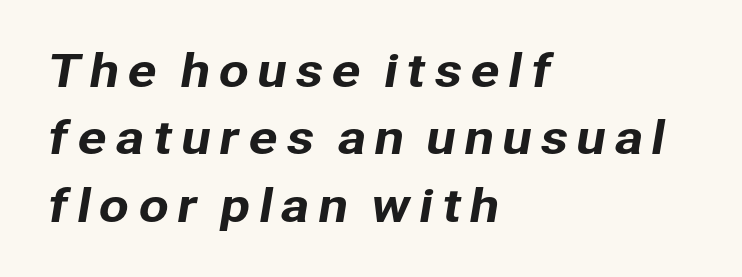
The image shows 44 px sans-serif type; set left-aligned, normal line spacing (1.53x), not underlined; low stroke contrast and a medium x-height.
